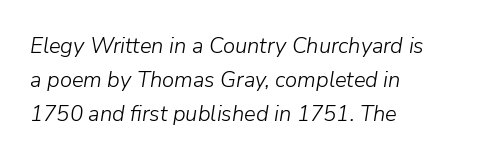
{"italic": "yes", "lean": "right", "slant_degrees": 9, "bold": "no", "underline": "no", "align": "left", "line_spacing": "normal", "line_spacing_ratio": 1.54, "letter_spacing": "normal", "letter_spacing_em": 0.0, "glyph_px": 22}
